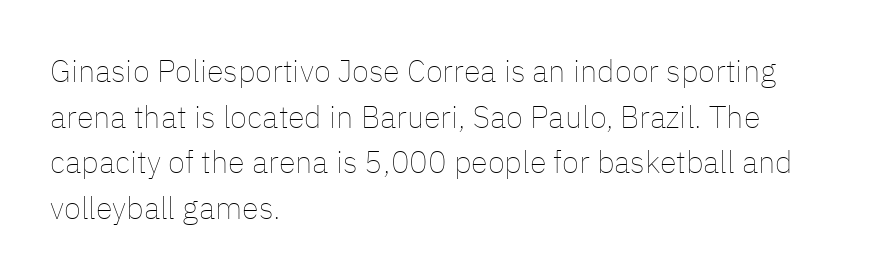
Q: Is the text bold? A: No.
Q: Is the text italic (slanted)? A: No, it is upright.
Q: Is the text underlined? A: No.
Q: How is the paragraph aligned? A: Left-aligned.
Q: Is the spacing between letters normal or unusually wide? A: Normal.
Q: Is the spacing between lines tight, normal or loose? A: Normal.
Q: Width (condensed, normal, or wide)? A: Normal.
Q: Stroke contrast? A: Low.
Q: x-height? A: Medium.
Q: Monospaced? A: No.
